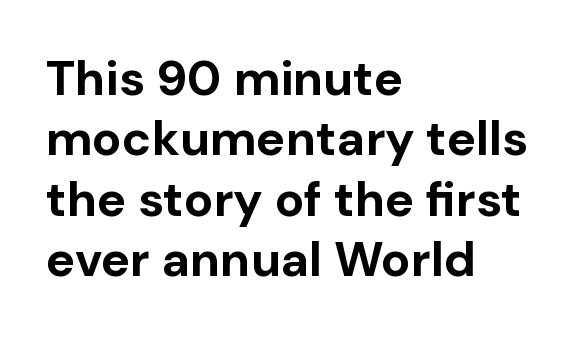
The image shows 49 px bold sans-serif type, upright; set left-aligned, line spacing 1.23x, normal letter spacing, not underlined; low stroke contrast and a medium x-height.
